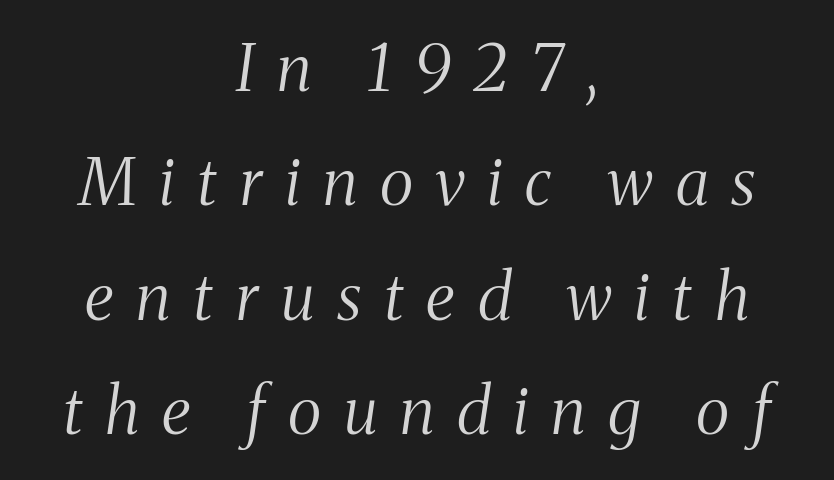
{"serif": "yes", "italic": "yes", "lean": "right", "slant_degrees": 8, "bold": "no", "weight": "light", "width": "condensed", "stroke_contrast": "medium", "x_height": "medium", "monospaced": "no", "underline": "no", "align": "center", "line_spacing_ratio": 1.76, "letter_spacing": "wide", "letter_spacing_em": 0.35, "glyph_px": 65}
